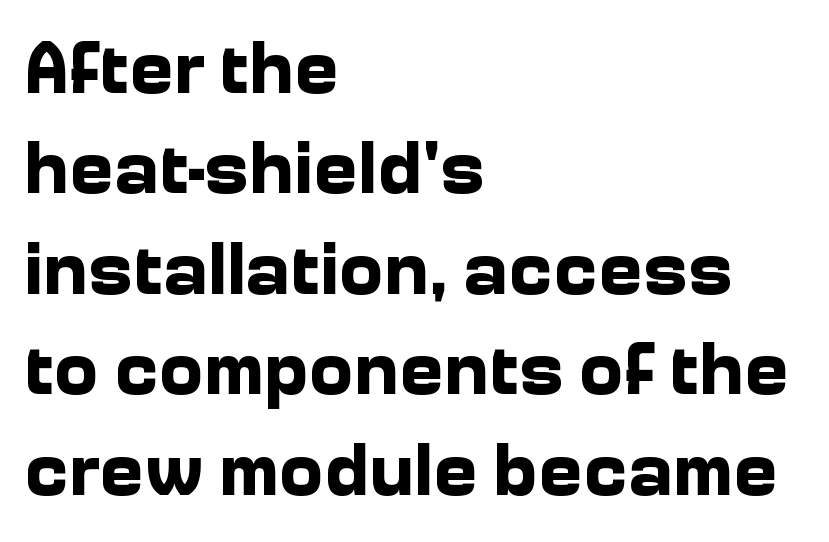
Q: Is the text bold? A: Yes.
Q: Is the text italic (slanted)? A: No, it is upright.
Q: Is the typeface a serif or a sans-serif typeface? A: Sans-serif.
Q: Is the text underlined? A: No.
Q: How is the paragraph aligned? A: Left-aligned.
Q: Is the spacing between letters normal or unusually wide? A: Normal.
Q: Is the spacing between lines tight, normal or loose? A: Normal.
Q: Width (condensed, normal, or wide)? A: Normal.
Q: Stroke contrast? A: Low.
Q: x-height? A: Medium.
Q: Monospaced? A: No.
